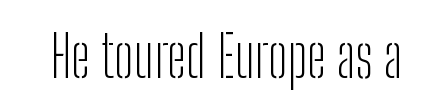
The image shows 57 px light, condensed sans-serif type, upright; set normal letter spacing, not underlined; low stroke contrast and a medium x-height.
